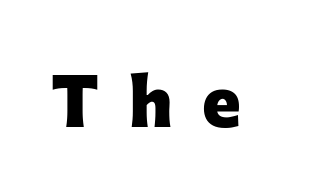
Characters remain perfectly vertical along every line. Note the varied advance widths — an 'i' is clearly narrower than an 'm'. Rule under the text: the space is simply empty. Font category for this specimen: sans-serif. The face used here is rendered with a markedly widened letterfit.
